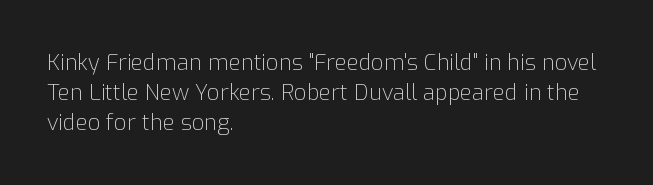
Reading down the column, the eye jumps a familiar distance to each next line. Left-aligned paragraph, ragged on the right. Check under the words: just untouched page. Nope, not italic — everything's standing straight.
